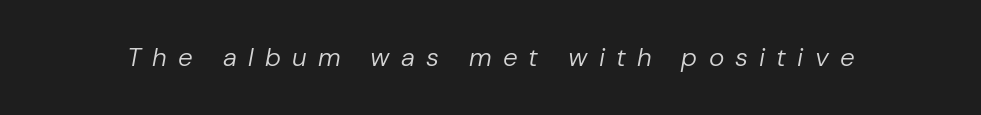
The image shows 26 px text type, italic (leaning right); set unusually wide letter spacing (+0.43 em), not underlined.
